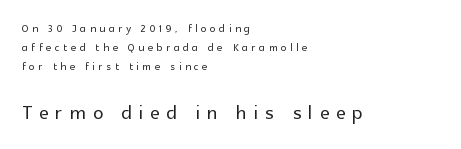
{"italic": "no", "underline": "no", "align": "left", "line_spacing": "normal", "line_spacing_ratio": 1.36, "letter_spacing": "wide", "letter_spacing_em": 0.27, "larger_block": "second", "size_ratio": 1.86, "glyph_px": 26}
